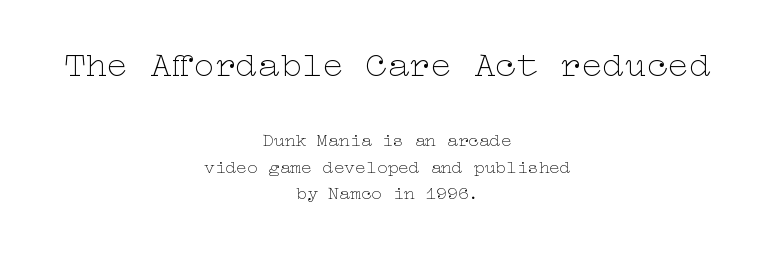
The image shows 36 px thin, wide type, upright; set centered, normal line spacing (1.46x), normal letter spacing, not underlined; the first (top) block is 2.0x larger; low stroke contrast and a medium x-height.
